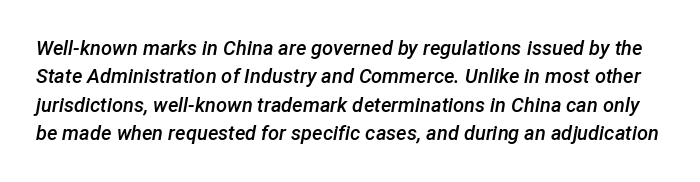
Does the leading feel generous? No, just average. The rendering keeps characters at their native spacing. A bare baseline throughout the passage. Typesetter's note: demi weight, one step under bold.
